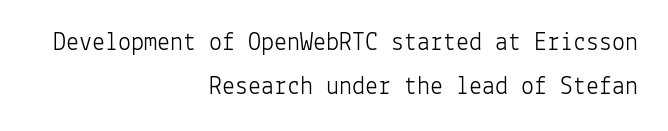
Q: Is the text bold? A: No.
Q: Is the text italic (slanted)? A: No, it is upright.
Q: Is the text underlined? A: No.
Q: How is the paragraph aligned? A: Right-aligned.
Q: Is the spacing between letters normal or unusually wide? A: Normal.
Q: Is the spacing between lines tight, normal or loose? A: Normal.
